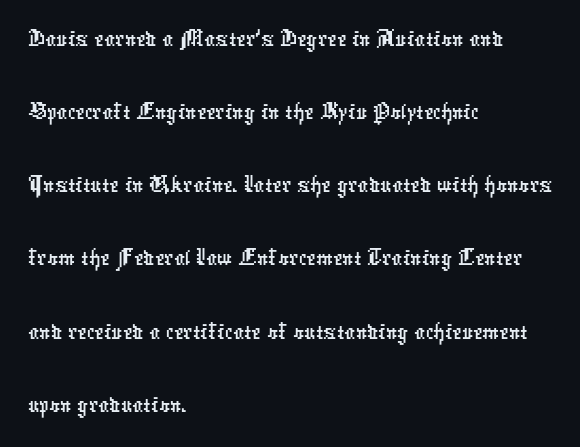
Q: Is the typeface a serif or a sans-serif typeface? A: Sans-serif.
Q: Is the text underlined? A: No.
Q: How is the paragraph aligned? A: Left-aligned.
Q: Is the spacing between letters normal or unusually wide? A: Normal.
Q: Is the spacing between lines tight, normal or loose? A: Normal.
Q: Width (condensed, normal, or wide)? A: Condensed.
Q: Stroke contrast? A: Low.
Q: x-height? A: Medium.
Q: Monospaced? A: No.
